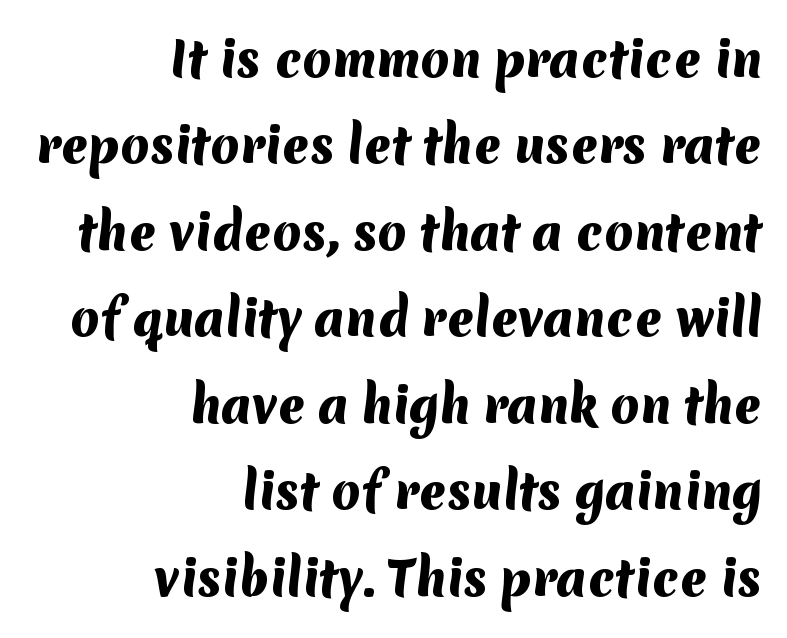
{"serif": "no", "bold": "yes", "weight": "heavy", "width": "normal", "stroke_contrast": "medium", "x_height": "medium", "monospaced": "no", "underline": "no", "align": "right", "line_spacing_ratio": 1.84, "letter_spacing": "normal", "letter_spacing_em": 0.0, "glyph_px": 47}
